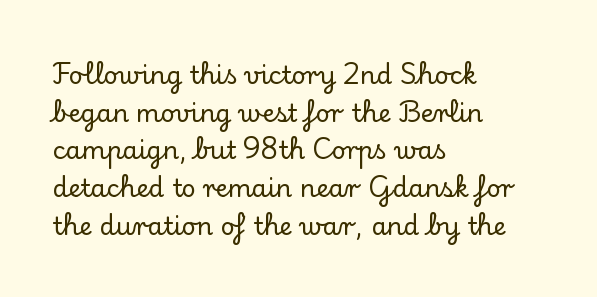
Descender tails drop into unmarked territory. If you drew a ruler down the left edge, every line would touch it. Nope, not italic — everything's standing straight. Successive baselines arrive at the customary interval. Tracking value appears to be zero — textbook default spacing.
